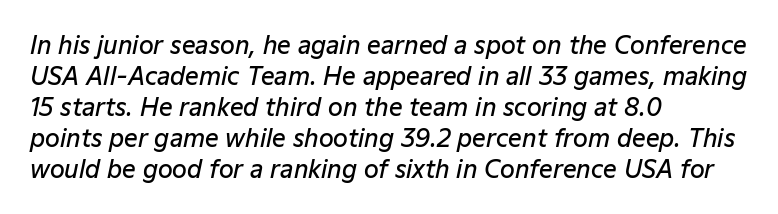
The image shows 24 px text type, italic (leaning right); set left-aligned, normal line spacing (1.29x), normal letter spacing, not underlined.
